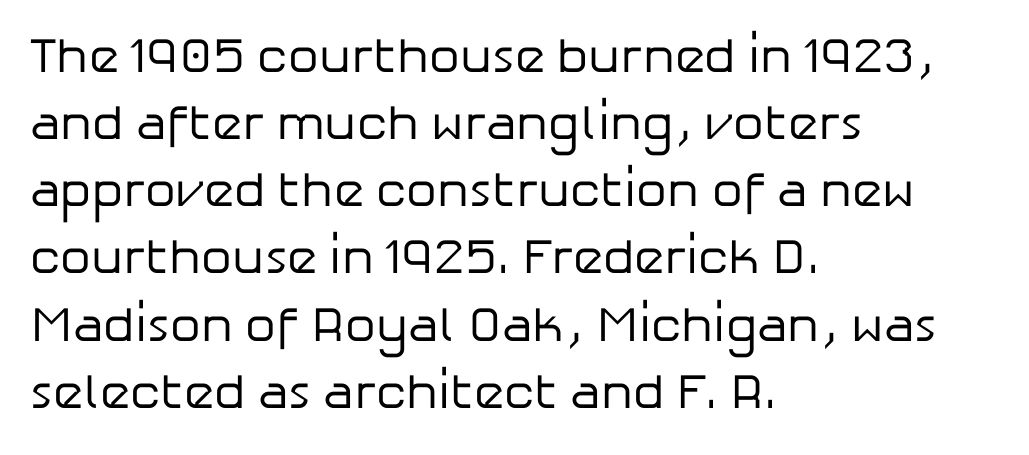
{"serif": "no", "italic": "no", "bold": "no", "weight": "regular", "width": "normal", "stroke_contrast": "low", "x_height": "medium", "monospaced": "no", "underline": "no", "align": "left", "line_spacing": "normal", "line_spacing_ratio": 1.37, "letter_spacing": "normal", "letter_spacing_em": 0.0, "glyph_px": 49}
